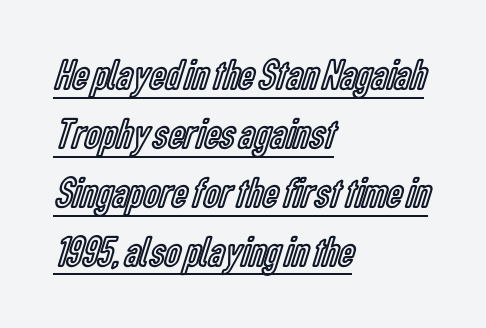
{"width": "condensed", "x_height": "medium", "monospaced": "no", "underline": "yes", "align": "left", "line_spacing": "normal", "line_spacing_ratio": 1.34, "letter_spacing": "normal", "letter_spacing_em": 0.0, "glyph_px": 44}
